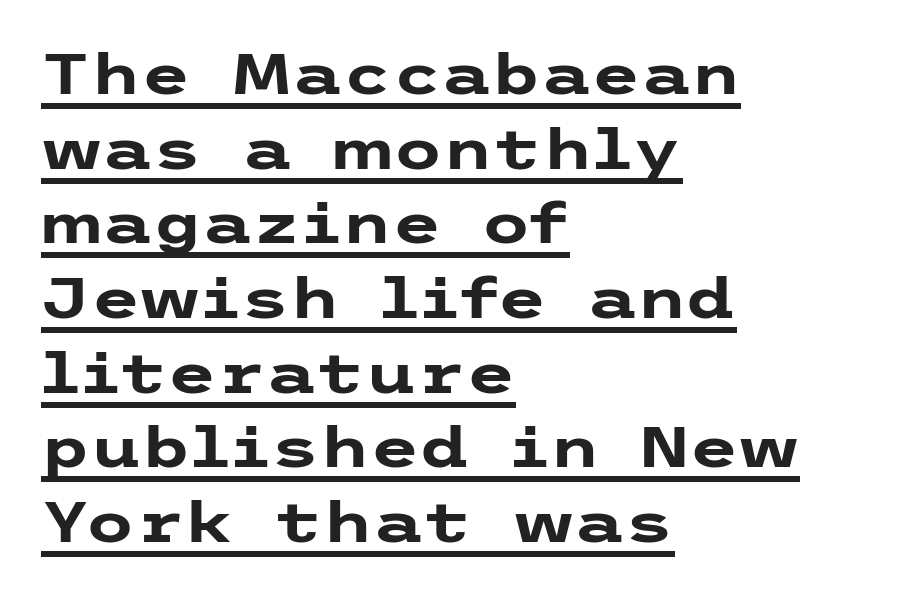
The image shows 57 px heavy, wide sans-serif type, upright; set left-aligned, normal line spacing (1.31x), normal letter spacing, underlined; low stroke contrast and a medium x-height.
